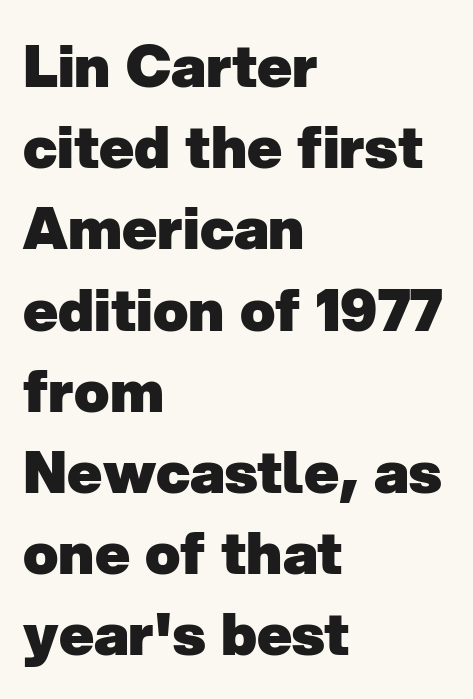
A typesetter would call this leading conventional body-copy spacing. Any mark beneath the type? The region is blank. The face used here is rendered with its standard letterfit. These lines are composed in type without serifs. Every row of glyphs begins at an identical x-position on the left.
